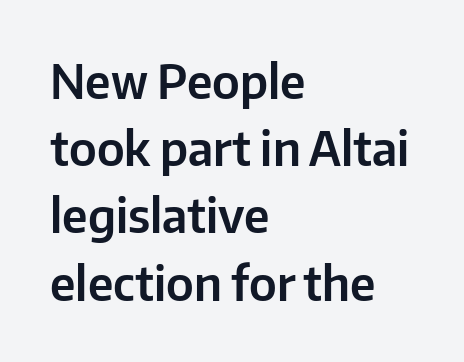
Q: Is the text italic (slanted)? A: No, it is upright.
Q: Is the typeface a serif or a sans-serif typeface? A: Sans-serif.
Q: Is the text underlined? A: No.
Q: How is the paragraph aligned? A: Left-aligned.
Q: Is the spacing between letters normal or unusually wide? A: Normal.
Q: Is the spacing between lines tight, normal or loose? A: Normal.
Q: Width (condensed, normal, or wide)? A: Normal.
Q: Stroke contrast? A: Low.
Q: x-height? A: Medium.
Q: Monospaced? A: No.
